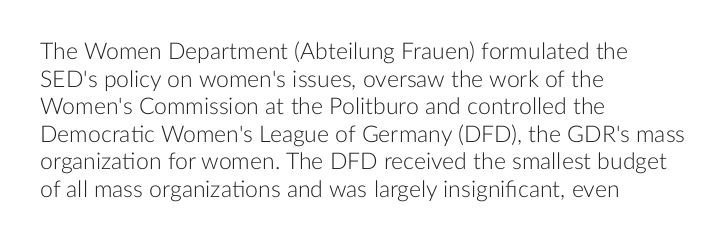
Q: Is the text bold? A: No.
Q: Is the text italic (slanted)? A: No, it is upright.
Q: Is the text underlined? A: No.
Q: How is the paragraph aligned? A: Left-aligned.
Q: Is the spacing between letters normal or unusually wide? A: Normal.
